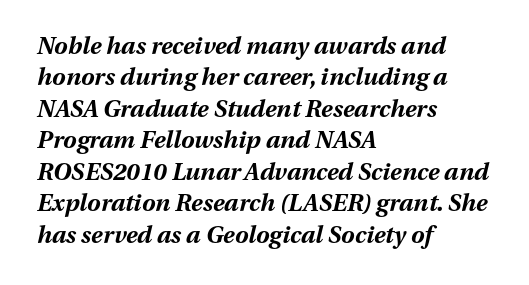
There is no visible air inserted between adjacent glyphs. The rendering uses a bold face; every stroke is thick and dark. Leading: standard. Clear beneath every line of the passage.
